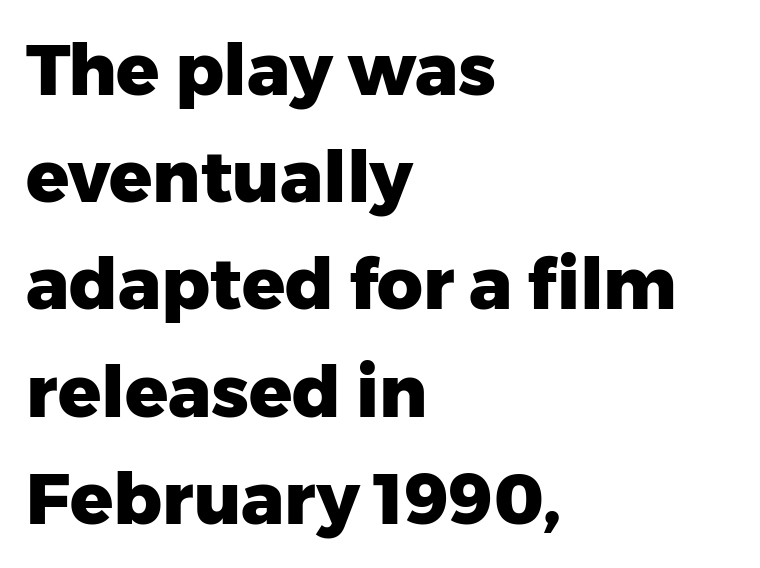
{"serif": "no", "italic": "no", "bold": "yes", "weight": "heavy", "width": "normal", "stroke_contrast": "low", "x_height": "medium", "monospaced": "no", "underline": "no", "align": "left", "line_spacing": "normal", "line_spacing_ratio": 1.51, "letter_spacing": "normal", "letter_spacing_em": 0.0, "glyph_px": 71}
